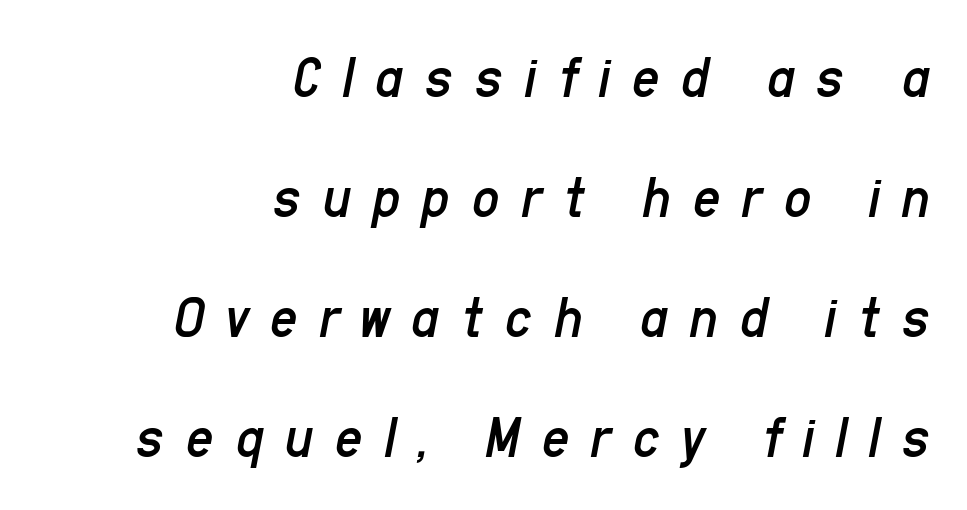
The image shows 60 px regular-weight, condensed type, italic (leaning right); set right-aligned, loose line spacing (2.0x), unusually wide letter spacing (+0.36 em), not underlined; low stroke contrast and a medium x-height.
